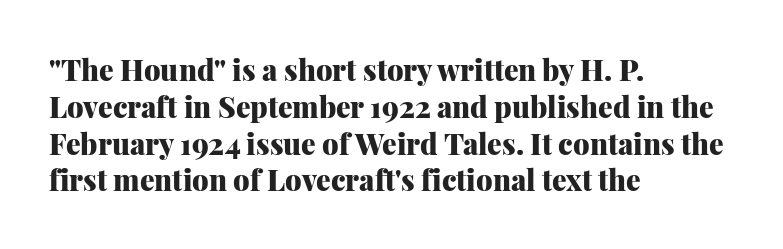
Descender tails drop into unmarked territory. I'd call this a serif setting — the letters wear small feet. Spacing verdict: proportional, widths tailored to each character. Pretty heavy lettering here — definitely bold. Tall strokes in this sample are plumb rather than angled.
